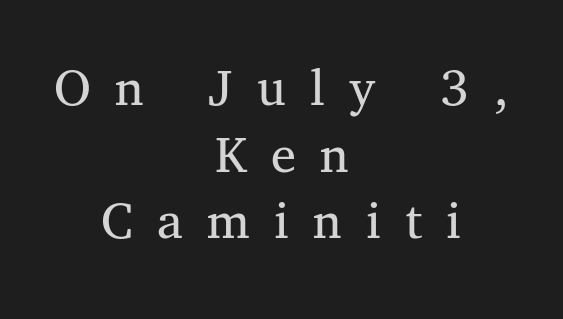
Q: Is the text bold? A: No.
Q: Is the text italic (slanted)? A: No, it is upright.
Q: Is the typeface a serif or a sans-serif typeface? A: Serif.
Q: Is the text underlined? A: No.
Q: How is the paragraph aligned? A: Centered.
Q: Is the spacing between letters normal or unusually wide? A: Unusually wide.
Q: Width (condensed, normal, or wide)? A: Normal.
Q: Stroke contrast? A: Medium.
Q: x-height? A: Medium.
Q: Monospaced? A: No.
